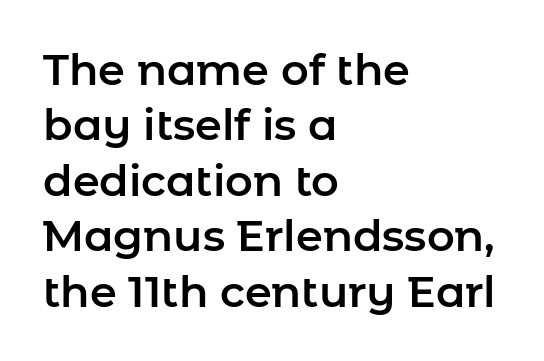
{"serif": "no", "italic": "no", "width": "normal", "stroke_contrast": "low", "x_height": "medium", "monospaced": "no", "underline": "no", "align": "left", "line_spacing": "normal", "line_spacing_ratio": 1.29, "letter_spacing": "normal", "letter_spacing_em": 0.0, "glyph_px": 43}
